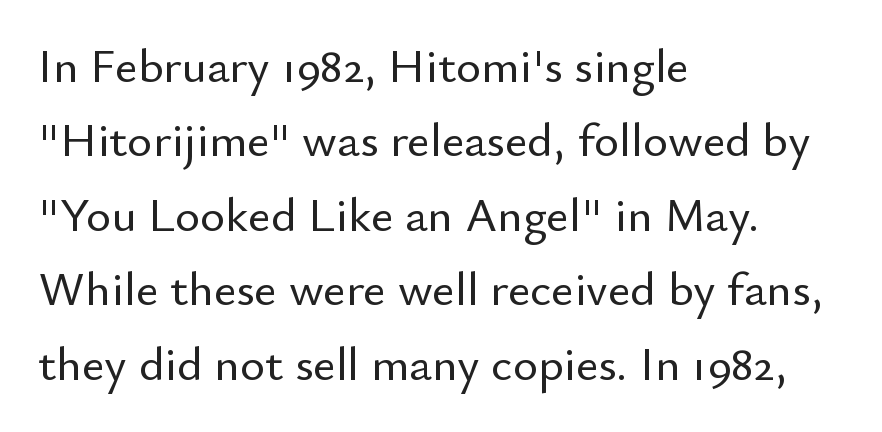
{"serif": "no", "italic": "no", "width": "normal", "stroke_contrast": "low", "x_height": "small", "monospaced": "no", "underline": "no", "align": "left", "line_spacing": "normal", "line_spacing_ratio": 1.55, "letter_spacing": "normal", "letter_spacing_em": 0.0, "glyph_px": 48}
